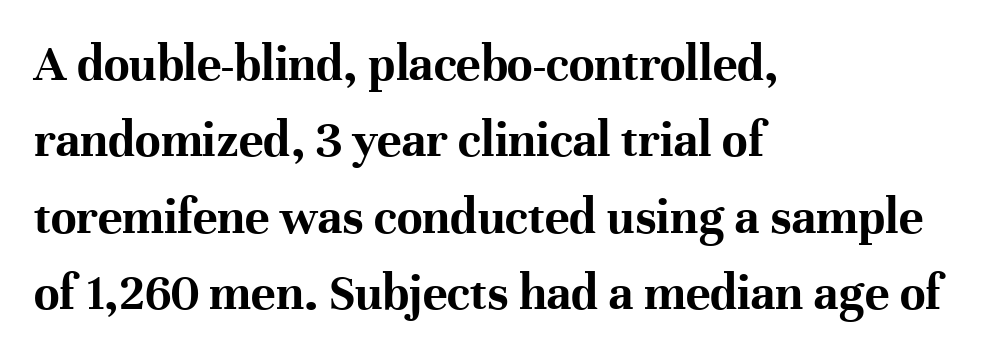
The image shows 52 px bold serif type, upright; set left-aligned, normal line spacing (1.47x), normal letter spacing, not underlined; high stroke contrast and a medium x-height.
